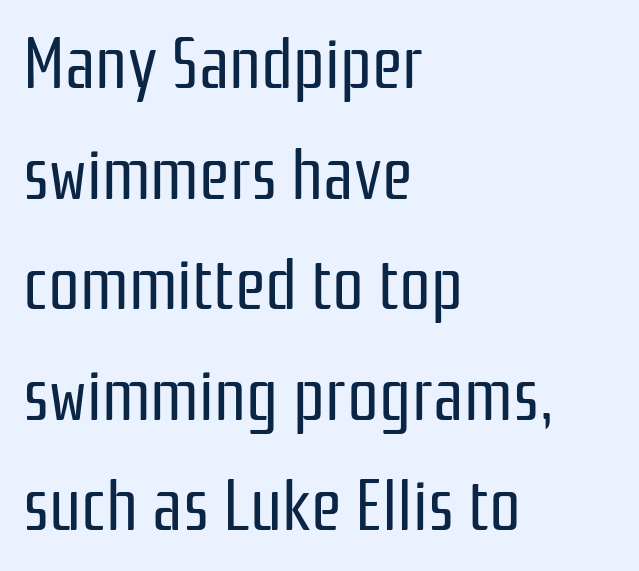
Q: Is the text bold? A: No.
Q: Is the text italic (slanted)? A: No, it is upright.
Q: Is the typeface a serif or a sans-serif typeface? A: Sans-serif.
Q: Is the text underlined? A: No.
Q: How is the paragraph aligned? A: Left-aligned.
Q: Is the spacing between letters normal or unusually wide? A: Normal.
Q: Is the spacing between lines tight, normal or loose? A: Normal.
Q: Width (condensed, normal, or wide)? A: Condensed.
Q: Stroke contrast? A: Low.
Q: x-height? A: Medium.
Q: Monospaced? A: No.
